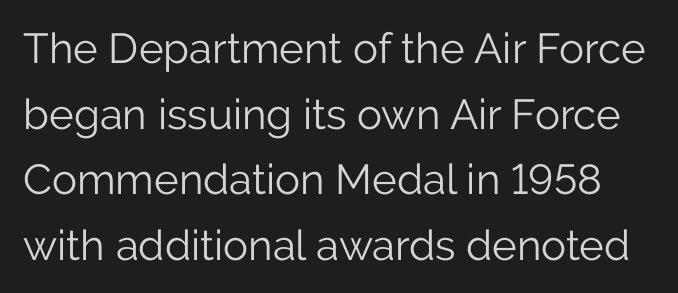
The image shows 42 px light sans-serif type, upright; set normal line spacing (1.56x), normal letter spacing, not underlined; low stroke contrast and a medium x-height.
